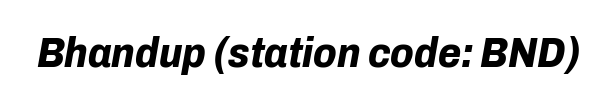
Nobody touched the tracking dial on this one. Note the varied advance widths — an 'i' is clearly narrower than an 'm'. Is the type bold? Yes — the strokes are clearly thick and heavy. In terms of posture, this sample is oblique. Lines of text with bare space underneath.
